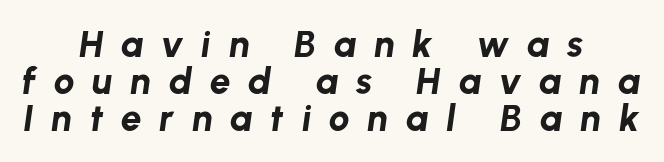
Q: Is the text bold? A: Yes.
Q: Is the text italic (slanted)? A: Yes, it leans right by about 8 degrees.
Q: Is the text underlined? A: No.
Q: How is the paragraph aligned? A: Centered.
Q: Is the spacing between letters normal or unusually wide? A: Unusually wide.
Q: Is the spacing between lines tight, normal or loose? A: Tight.
Q: Width (condensed, normal, or wide)? A: Normal.
Q: Stroke contrast? A: Low.
Q: x-height? A: Medium.
Q: Monospaced? A: No.
